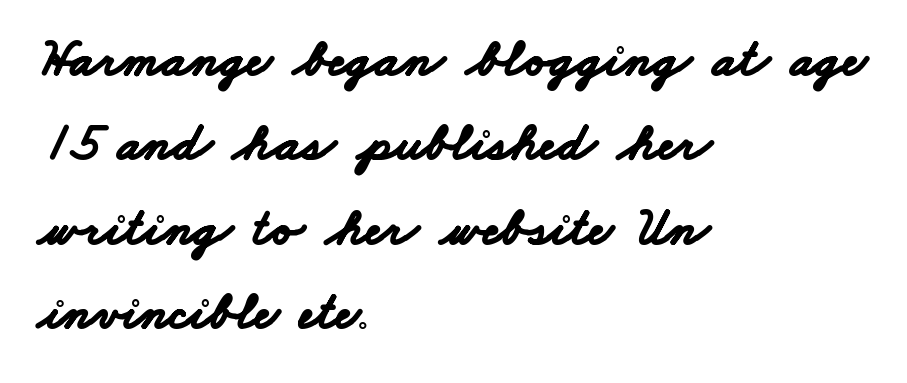
Q: Is the text bold? A: Yes.
Q: Is the typeface a serif or a sans-serif typeface? A: Sans-serif.
Q: Is the text underlined? A: No.
Q: How is the paragraph aligned? A: Left-aligned.
Q: Is the spacing between letters normal or unusually wide? A: Normal.
Q: Is the spacing between lines tight, normal or loose? A: Normal.
Q: Width (condensed, normal, or wide)? A: Wide.
Q: Stroke contrast? A: Low.
Q: x-height? A: Small.
Q: Monospaced? A: No.
